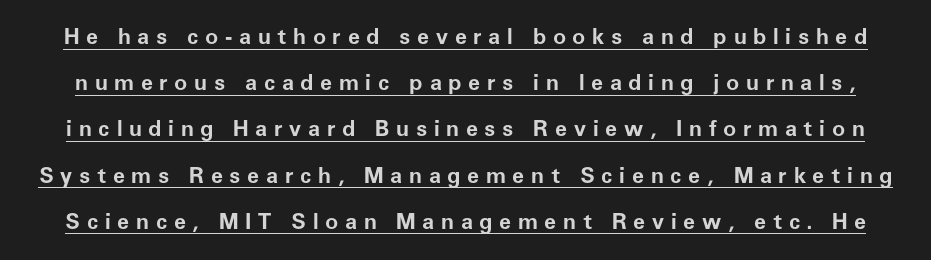
Q: Is the text bold? A: Yes.
Q: Is the text italic (slanted)? A: No, it is upright.
Q: Is the text underlined? A: Yes.
Q: Is the spacing between letters normal or unusually wide? A: Unusually wide.
Q: Is the spacing between lines tight, normal or loose? A: Loose.
